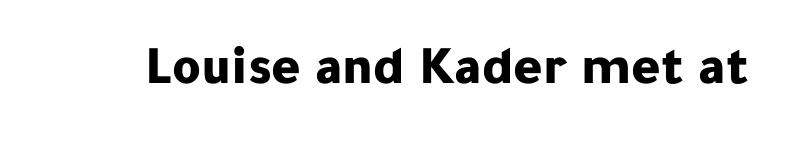
Q: Is the text bold? A: Yes.
Q: Is the text italic (slanted)? A: No, it is upright.
Q: Is the typeface a serif or a sans-serif typeface? A: Sans-serif.
Q: Is the text underlined? A: No.
Q: Is the spacing between letters normal or unusually wide? A: Normal.
Q: Width (condensed, normal, or wide)? A: Normal.
Q: Stroke contrast? A: Low.
Q: x-height? A: Medium.
Q: Monospaced? A: No.
